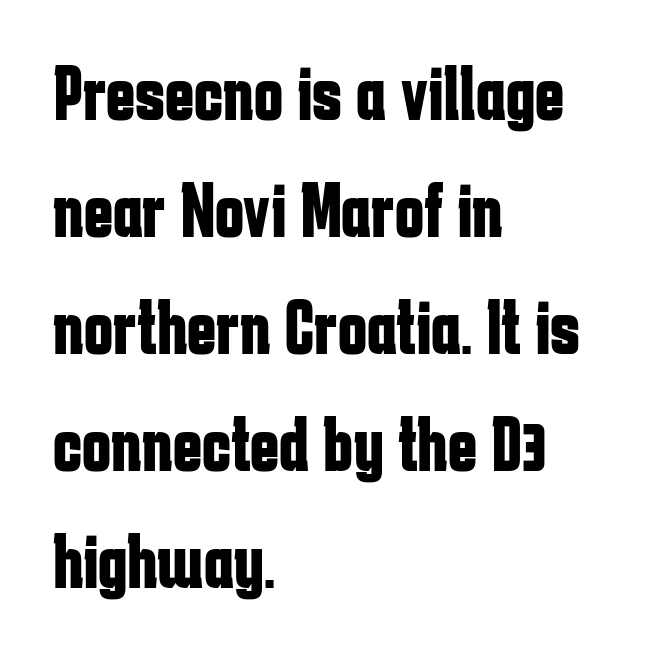
Q: Is the text bold? A: Yes.
Q: Is the text italic (slanted)? A: No, it is upright.
Q: Is the typeface a serif or a sans-serif typeface? A: Sans-serif.
Q: Is the text underlined? A: No.
Q: How is the paragraph aligned? A: Left-aligned.
Q: Is the spacing between letters normal or unusually wide? A: Normal.
Q: Is the spacing between lines tight, normal or loose? A: Normal.
Q: Width (condensed, normal, or wide)? A: Condensed.
Q: Stroke contrast? A: Low.
Q: x-height? A: Medium.
Q: Monospaced? A: No.
